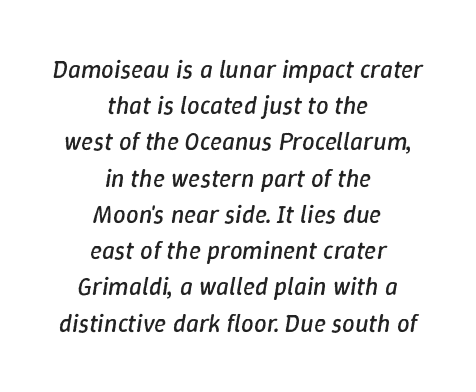
Designer's note — italics engaged. Words float on clear page, feet unadorned. The rendering uses a moderate line-height, typical for paragraphs. The rag falls on both sides of this text block equally. Caption: standard tracking, unaltered. The letterforms sit at book weight or below.
